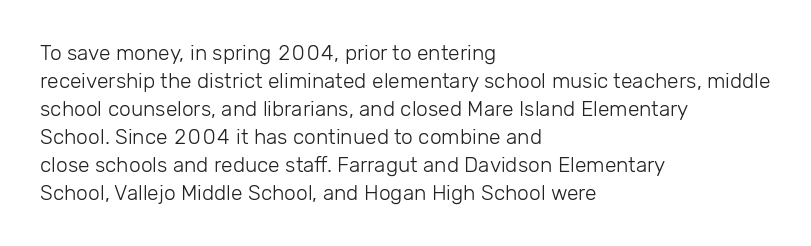
The paragraph has a hard left edge and a soft right edge. Rows of type keep a routine distance in the vertical direction. The letters sit at their default tracking, neither squeezed nor spread. Posture: vertical.
